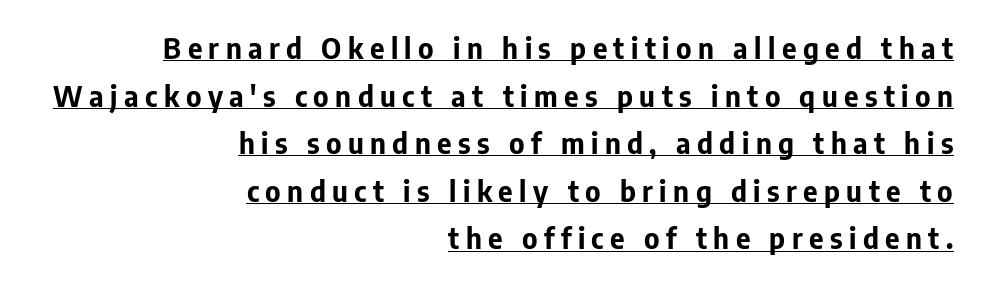
The image shows 28 px bold sans-serif type, upright; set right-aligned, normal line spacing (1.7x), unusually wide letter spacing (+0.23 em), underlined; low stroke contrast and a medium x-height.
